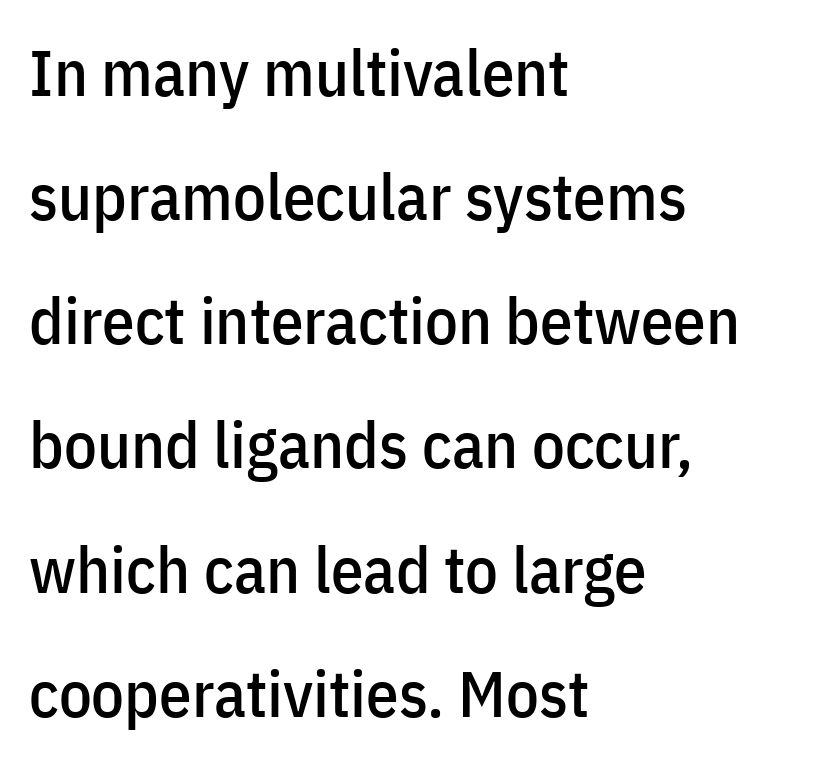
The image shows 65 px condensed sans-serif type, upright; set left-aligned, loose line spacing (1.91x), normal letter spacing, not underlined; low stroke contrast and a medium x-height.
